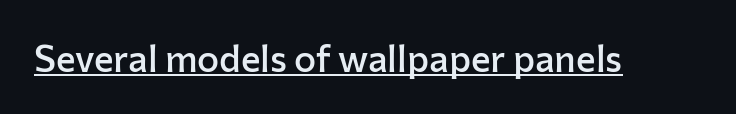
Typesetter's note: demi weight, one step under bold. A typesetter would call this proportional, since set widths differ per character. Each line of the rendering has a horizontal stroke beneath the glyphs. Tall strokes in this sample are plumb rather than angled. Each letter's strokes conclude bluntly, with no projecting serifs.
